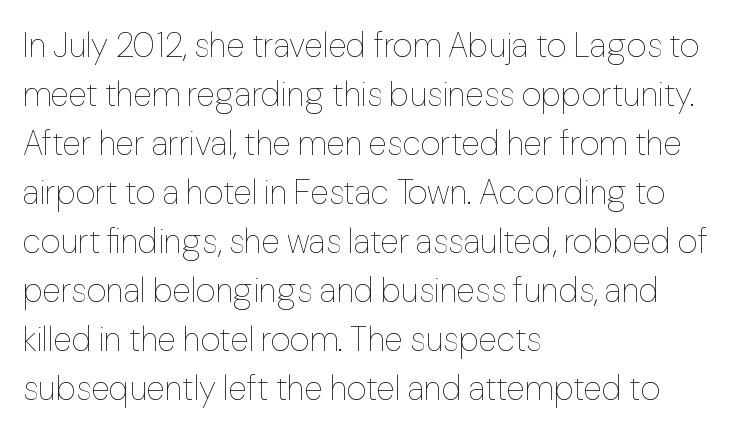
{"italic": "no", "bold": "no", "weight": "thin", "width": "normal", "stroke_contrast": "low", "x_height": "medium", "monospaced": "no", "underline": "no", "align": "left", "line_spacing": "normal", "line_spacing_ratio": 1.44, "letter_spacing": "normal", "letter_spacing_em": 0.0, "glyph_px": 34}
